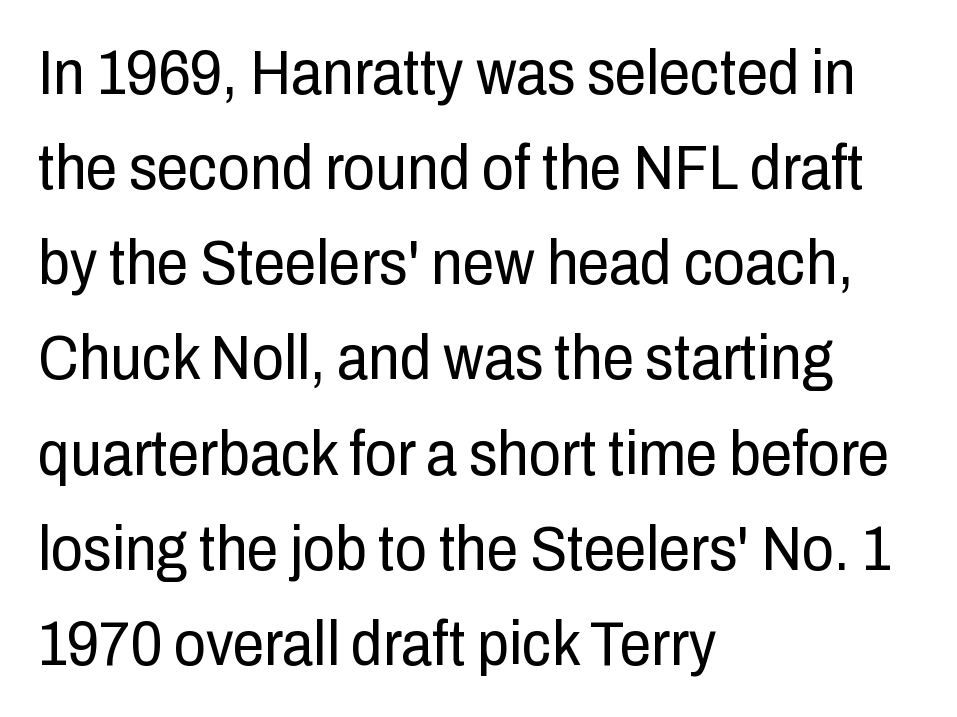
{"serif": "no", "italic": "no", "bold": "no", "weight": "regular", "width": "condensed", "stroke_contrast": "low", "x_height": "medium", "monospaced": "no", "underline": "no", "align": "left", "line_spacing": "normal", "line_spacing_ratio": 1.51, "letter_spacing": "normal", "letter_spacing_em": 0.0, "glyph_px": 63}
